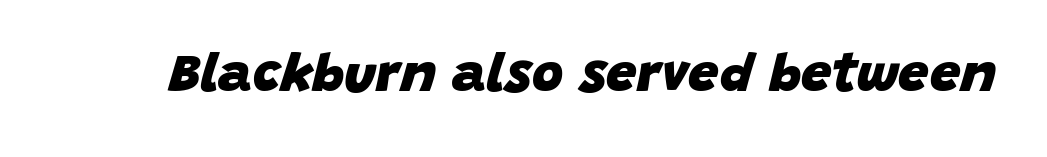
The image shows 54 px heavy type, italic (leaning right); set normal letter spacing, not underlined; low stroke contrast and a large x-height.
